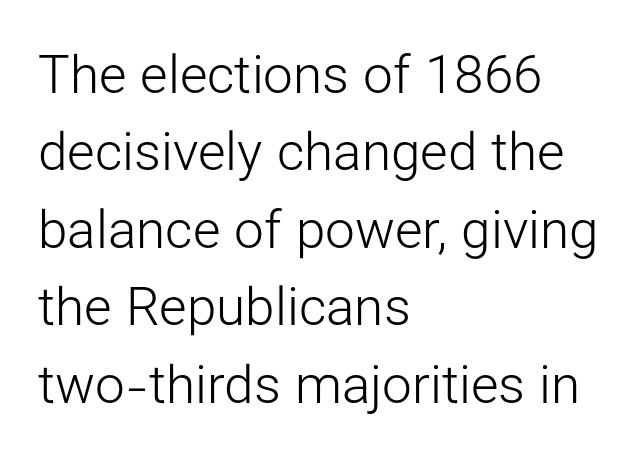
The image shows 53 px light sans-serif type, upright; set left-aligned, normal line spacing (1.46x), normal letter spacing, not underlined; low stroke contrast and a medium x-height.
